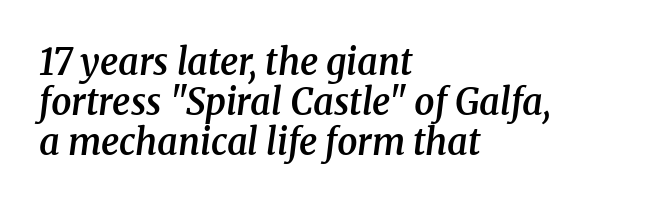
{"serif": "yes", "italic": "yes", "lean": "right", "slant_degrees": 8, "bold": "semi", "weight": "semibold", "width": "normal", "stroke_contrast": "medium", "x_height": "medium", "monospaced": "no", "underline": "no", "align": "left", "line_spacing": "tight", "line_spacing_ratio": 1.11, "letter_spacing": "normal", "letter_spacing_em": 0.0, "glyph_px": 36}
